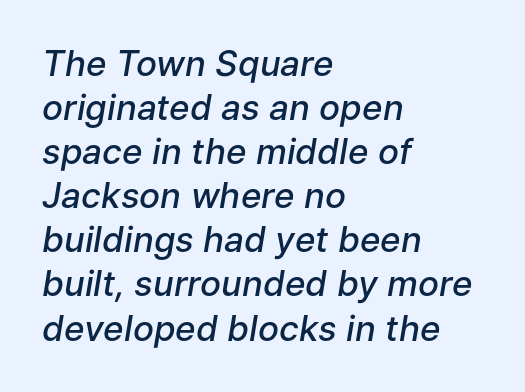
Q: Is the text bold? A: Semi-bold.
Q: Is the text italic (slanted)? A: Yes, it leans right by about 9 degrees.
Q: Is the text underlined? A: No.
Q: How is the paragraph aligned? A: Left-aligned.
Q: Is the spacing between letters normal or unusually wide? A: Normal.
Q: Is the spacing between lines tight, normal or loose? A: Normal.
Q: Width (condensed, normal, or wide)? A: Normal.
Q: Stroke contrast? A: Low.
Q: x-height? A: Medium.
Q: Monospaced? A: No.
